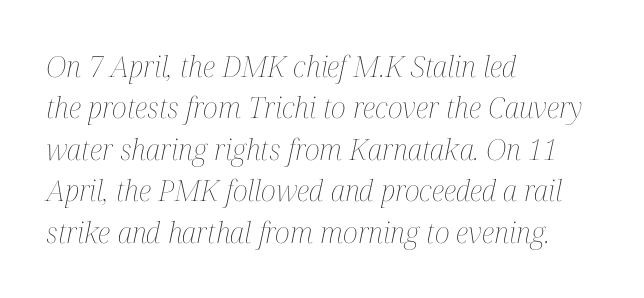
Q: Is the text bold? A: No.
Q: Is the text italic (slanted)? A: Yes, it leans right by about 12 degrees.
Q: Is the text underlined? A: No.
Q: How is the paragraph aligned? A: Left-aligned.
Q: Is the spacing between letters normal or unusually wide? A: Normal.
Q: Is the spacing between lines tight, normal or loose? A: Normal.
Q: Width (condensed, normal, or wide)? A: Condensed.
Q: Stroke contrast? A: Medium.
Q: x-height? A: Medium.
Q: Monospaced? A: No.
